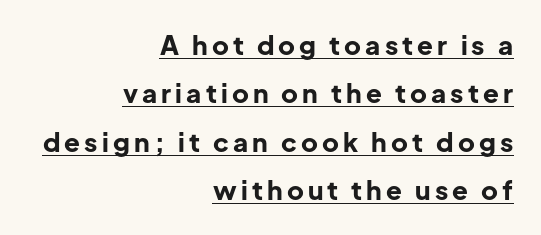
This is the regular roman posture of the typeface. The rendering uses the underline text-decoration. Line endings align vertically; line beginnings do not. On the weight axis this lands at bold, roughly 700.
